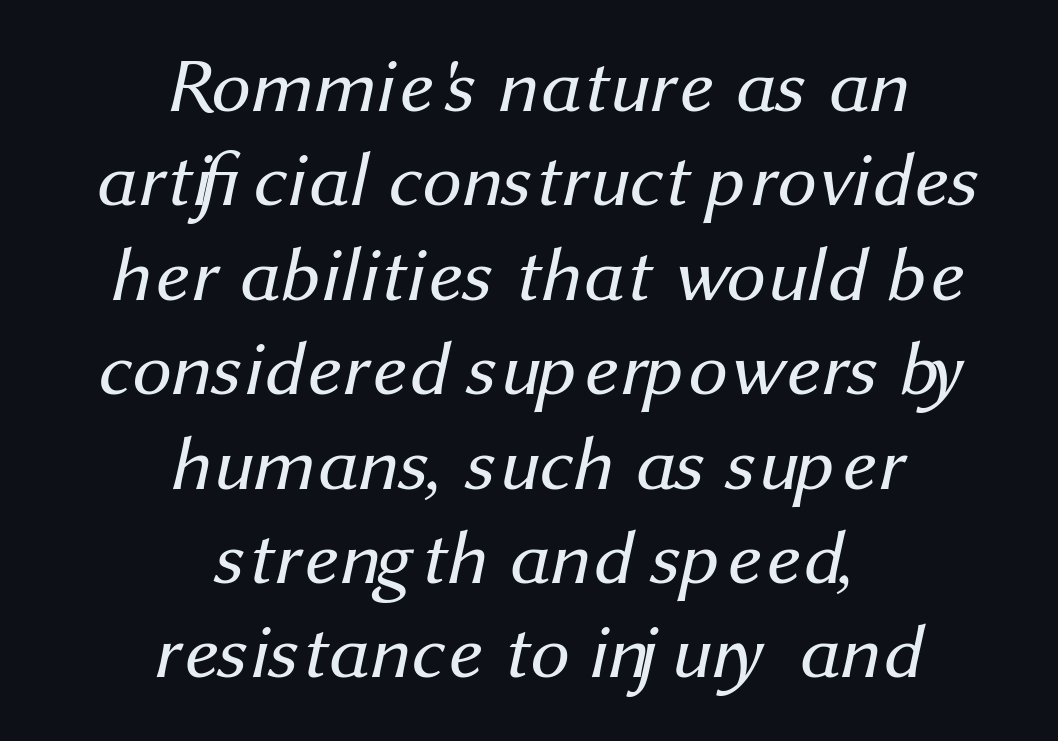
The image shows 78 px regular-weight sans-serif type; set centered, line spacing 1.21x, normal letter spacing, not underlined; medium stroke contrast and a medium x-height.
